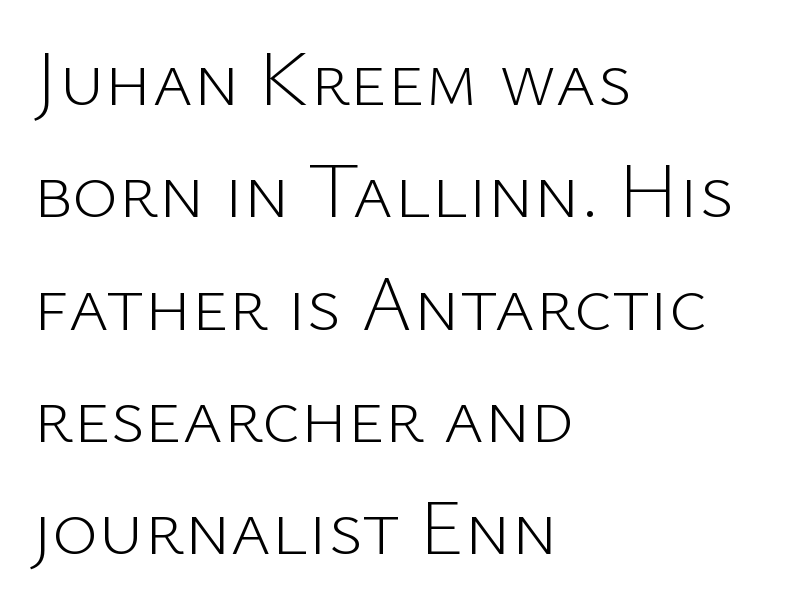
Q: Is the text bold? A: No.
Q: Is the text italic (slanted)? A: No, it is upright.
Q: Is the typeface a serif or a sans-serif typeface? A: Sans-serif.
Q: Is the text underlined? A: No.
Q: How is the paragraph aligned? A: Left-aligned.
Q: Is the spacing between letters normal or unusually wide? A: Normal.
Q: Is the spacing between lines tight, normal or loose? A: Normal.
Q: Width (condensed, normal, or wide)? A: Normal.
Q: Stroke contrast? A: Low.
Q: x-height? A: Medium.
Q: Monospaced? A: No.
